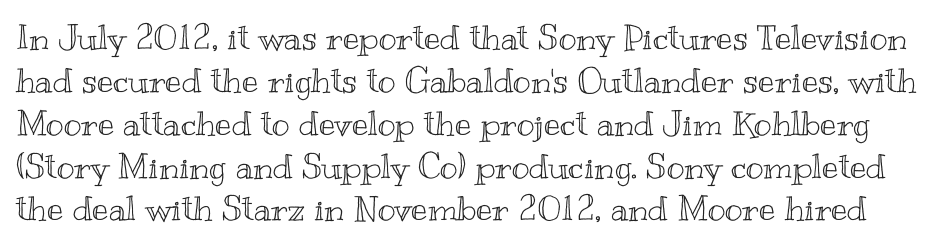
The designer left line spacing at the default. You can tell it's not italic because the verticals are truly vertical. Tracking here is standard; glyphs follow each other at the usual distance. This sample has the flowing, uneven cadence of proportional lettering. Descender tails drop into unmarked territory.
